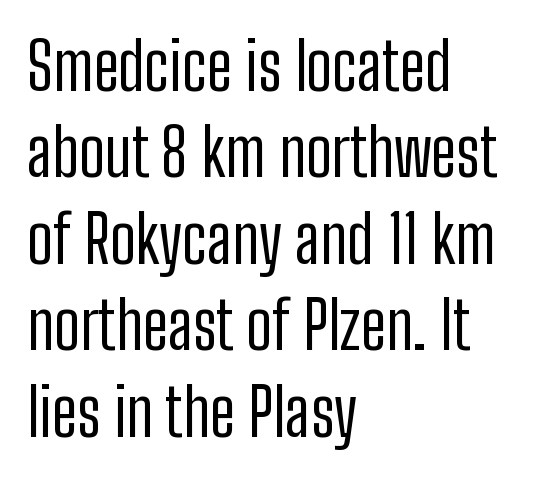
{"serif": "no", "italic": "no", "bold": "no", "weight": "regular", "width": "condensed", "stroke_contrast": "low", "x_height": "medium", "monospaced": "no", "underline": "no", "align": "left", "line_spacing": "normal", "line_spacing_ratio": 1.33, "letter_spacing": "normal", "letter_spacing_em": 0.0, "glyph_px": 65}
